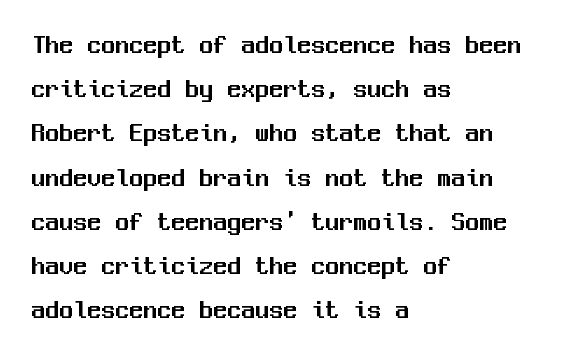
Q: Is the text italic (slanted)? A: No, it is upright.
Q: Is the typeface a serif or a sans-serif typeface? A: Sans-serif.
Q: Is the text underlined? A: No.
Q: How is the paragraph aligned? A: Left-aligned.
Q: Is the spacing between letters normal or unusually wide? A: Normal.
Q: Is the spacing between lines tight, normal or loose? A: Normal.
Q: Width (condensed, normal, or wide)? A: Normal.
Q: Stroke contrast? A: Medium.
Q: x-height? A: Medium.
Q: Monospaced? A: Yes.
